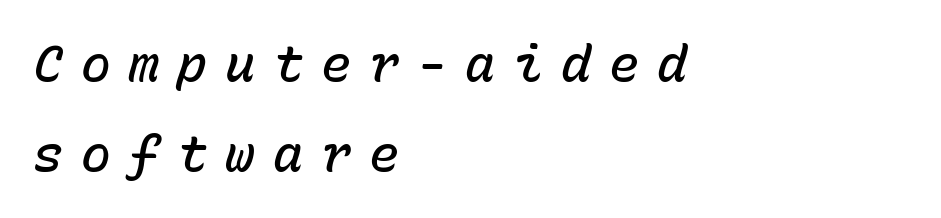
Q: Is the text bold? A: Semi-bold.
Q: Is the text italic (slanted)? A: Yes, it leans right by about 15 degrees.
Q: Is the text underlined? A: No.
Q: How is the paragraph aligned? A: Left-aligned.
Q: Is the spacing between letters normal or unusually wide? A: Unusually wide.
Q: Width (condensed, normal, or wide)? A: Normal.
Q: Stroke contrast? A: Low.
Q: x-height? A: Medium.
Q: Monospaced? A: Yes.
